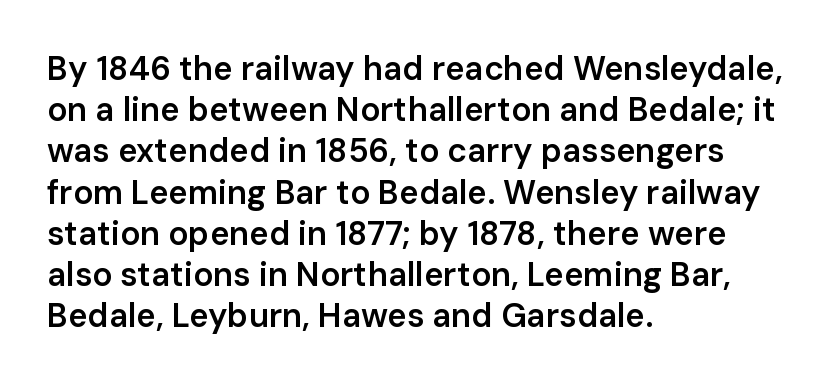
Alignment: flush left. The rows are spaced the way most documents space them. You can tell from the bare stems that sans-serif type was used. Is there any slant? The stems are plumb. The glyphs have the mass of a demibold cut, below bold.
